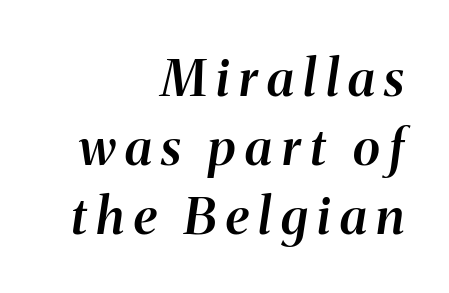
{"italic": "yes", "lean": "right", "slant_degrees": 8, "bold": "semi", "weight": "semibold", "width": "normal", "stroke_contrast": "medium", "x_height": "medium", "monospaced": "no", "underline": "no", "align": "right", "line_spacing": "normal", "line_spacing_ratio": 1.35, "glyph_px": 51}
